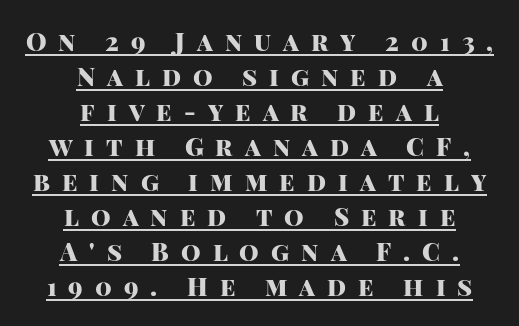
{"italic": "no", "bold": "yes", "underline": "yes", "align": "center", "line_spacing": "normal", "line_spacing_ratio": 1.4, "letter_spacing": "wide", "letter_spacing_em": 0.48, "glyph_px": 25}
